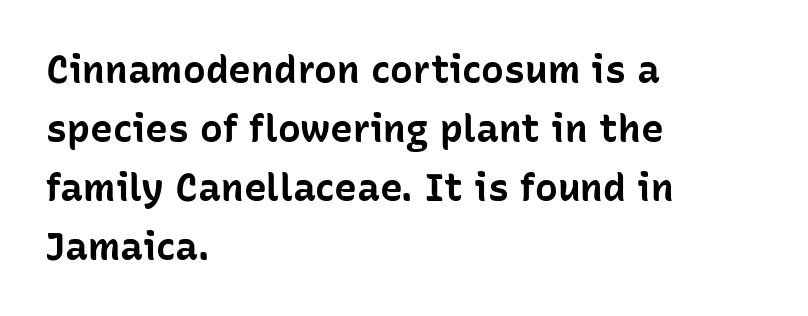
The image shows 38 px bold sans-serif type, upright; set left-aligned, normal line spacing (1.55x), normal letter spacing, not underlined; low stroke contrast and a medium x-height.
